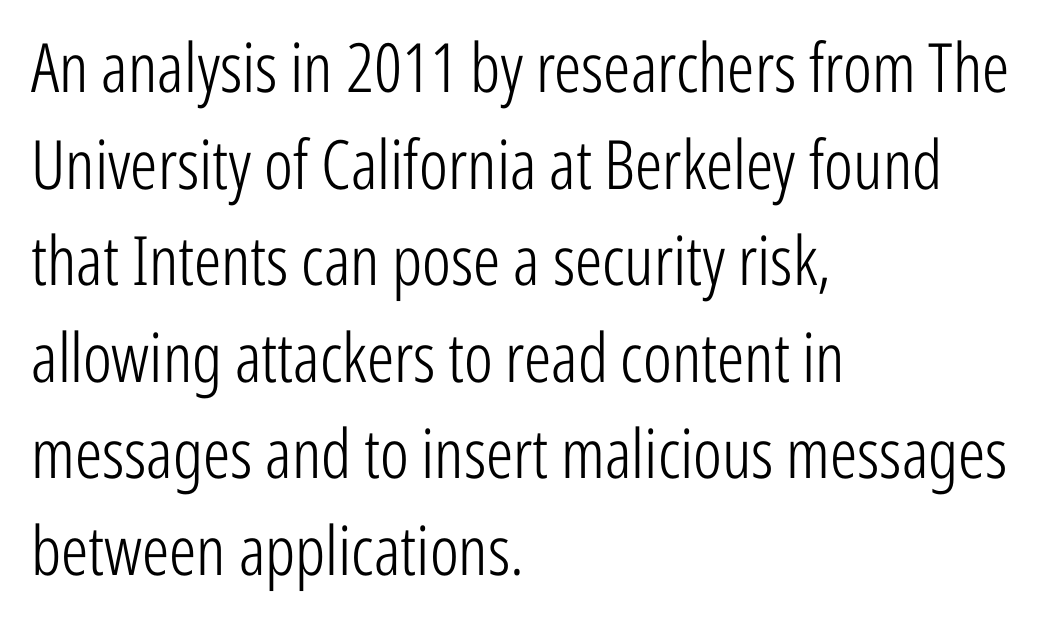
Between one letter and the next there's only the usual sliver of space. Stroke thickness stays within the range of a standard reading face or lighter. Regarding leading, the lines here are spaced in the standard way. The glyphs are unaccompanied by any horizontal stroke below them. This sample uses an upright cut, with every glyph sitting square on the baseline.
